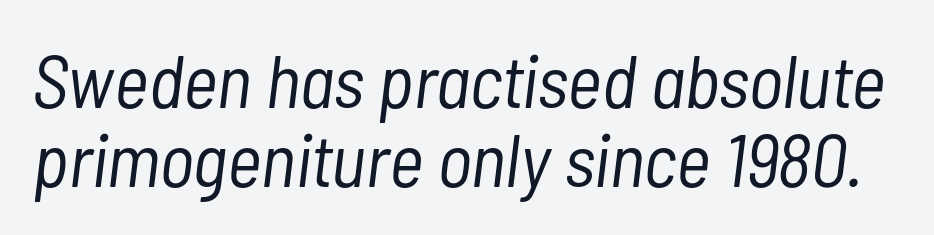
Q: Is the text bold? A: No.
Q: Is the text italic (slanted)? A: Yes, it leans right by about 7 degrees.
Q: Is the text underlined? A: No.
Q: Is the spacing between letters normal or unusually wide? A: Normal.
Q: Is the spacing between lines tight, normal or loose? A: Tight.
Q: Width (condensed, normal, or wide)? A: Condensed.
Q: Stroke contrast? A: Low.
Q: x-height? A: Medium.
Q: Monospaced? A: No.
